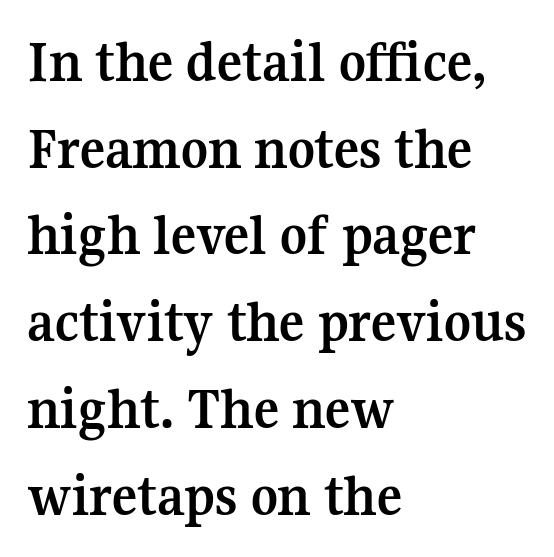
Posture: vertical. Left-aligned paragraph, ragged on the right. Successive baselines arrive at the customary interval. Look at the bottom of the vertical strokes: they flare into serifs here. The face used here is rendered with its standard letterfit.
